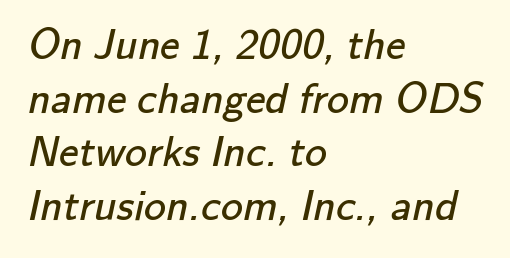
{"serif": "no", "bold": "no", "weight": "regular", "width": "normal", "stroke_contrast": "low", "x_height": "small", "monospaced": "no", "underline": "no", "align": "left", "line_spacing_ratio": 1.22, "letter_spacing": "normal", "letter_spacing_em": 0.0, "glyph_px": 44}
